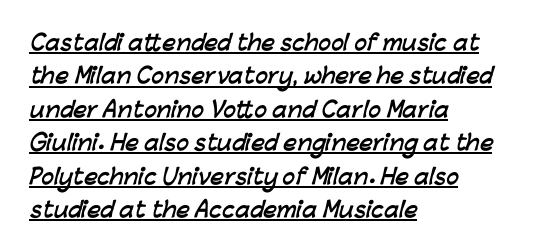
Weight check: bold — yes, fully. Leading: standard. The paragraph has a hard left edge and a soft right edge. Caption: lettering with a line underneath.
